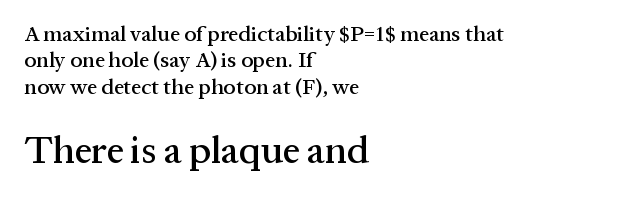
The image shows 38 px serif type, upright; set left-aligned, line spacing 1.2x, normal letter spacing, not underlined; the second (bottom) block is 1.73x larger; medium stroke contrast and a medium x-height.
